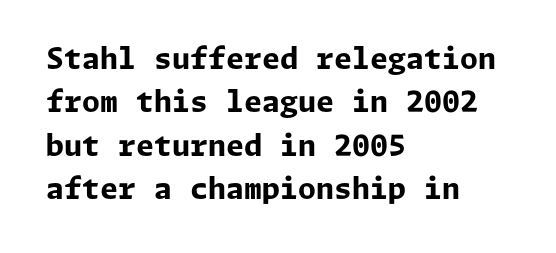
Typesetter's note: full bold, strokes at maximum text heaviness. What kind of face is this? One without serifs — a sans. Every row of glyphs begins at an identical x-position on the left. Look at the tracking — it's just the regular setting, nothing added. This block has exactly the height ordinary leading produces. Unlike italic type, these characters show no tilt at all.
